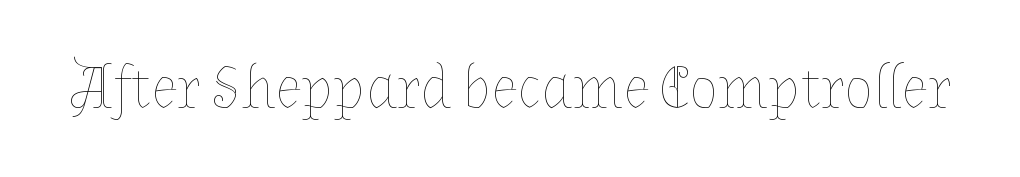
The image shows 60 px thin type, upright; set normal letter spacing, not underlined; low stroke contrast and a medium x-height.
